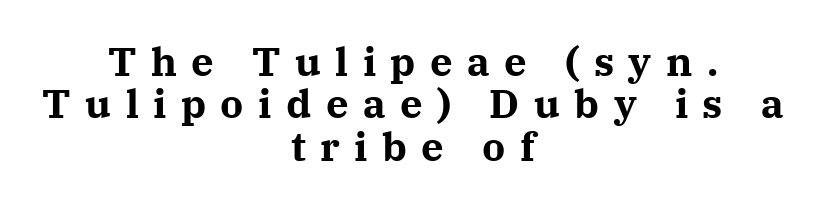
The image shows 40 px bold serif type, upright; set centered, tight line spacing (1.06x), unusually wide letter spacing (+0.36 em), not underlined; medium stroke contrast and a medium x-height.
